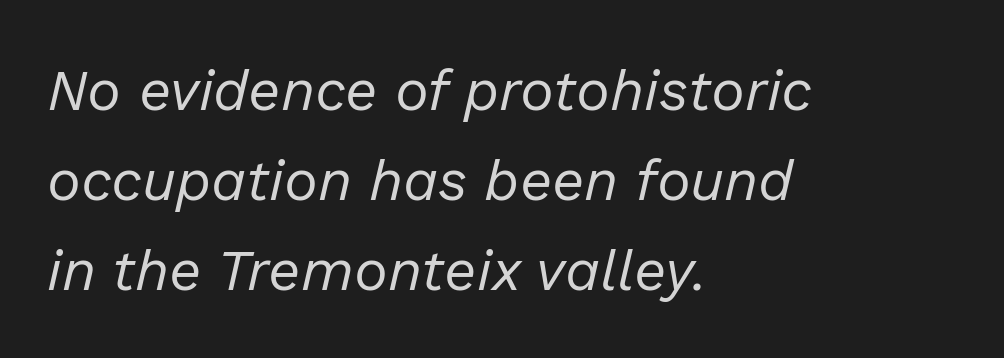
Q: Is the text bold? A: No.
Q: Is the text italic (slanted)? A: Yes, it leans right by about 13 degrees.
Q: Is the text underlined? A: No.
Q: How is the paragraph aligned? A: Left-aligned.
Q: Is the spacing between letters normal or unusually wide? A: Normal.
Q: Is the spacing between lines tight, normal or loose? A: Normal.
Q: Width (condensed, normal, or wide)? A: Normal.
Q: Stroke contrast? A: Low.
Q: x-height? A: Medium.
Q: Monospaced? A: No.
